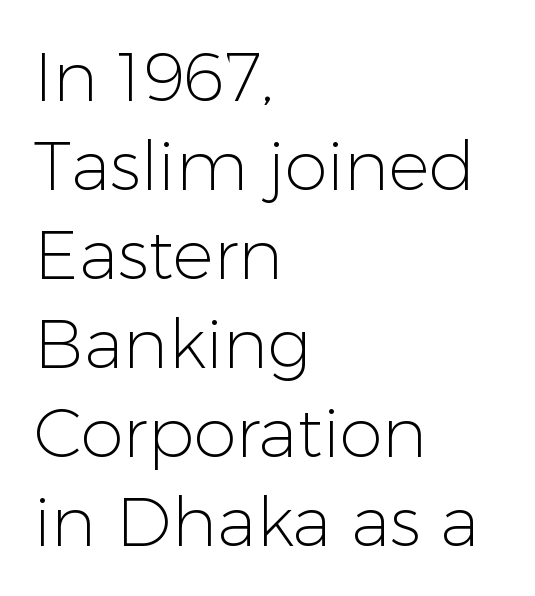
Is there any slant? The stems are plumb. Unlike a traditional serif, this face leaves its strokes unadorned. Varying glyph widths throughout — classic text-font behaviour. Glyph-to-glyph distance matches everyday printed text. Weight: regular or lighter. This rendering uses left alignment, leaving the right contour irregular.
